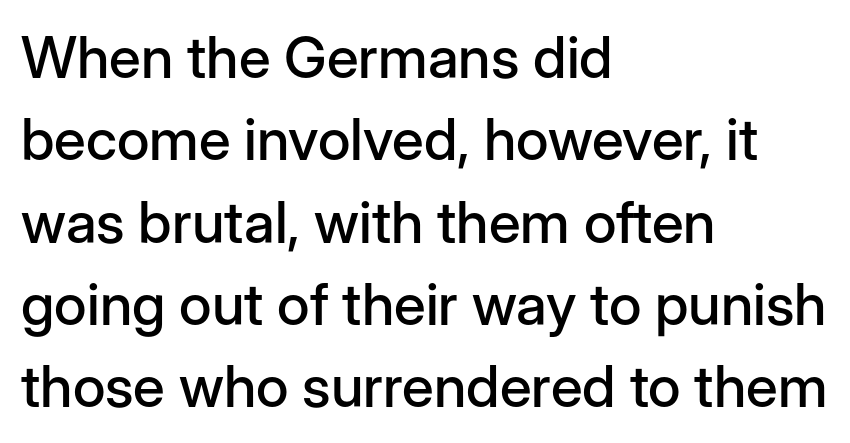
The typeface chosen for these lines omits serifs. You could not count columns in this text — the font is proportionally spaced. Lines of text with bare space underneath. The horizontal fit of the characters is conventional and even. Ascenders rise straight up at ninety degrees. Regular leading.
